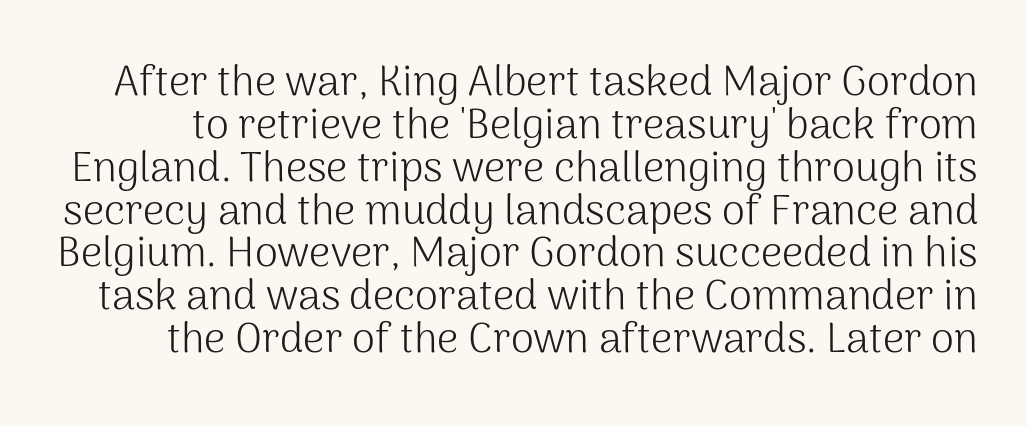
You could not count columns in this text — the font is proportionally spaced. The text was rendered using a sans face with plain stroke endings. Does extra space separate the letters? No, they use regular spacing. The weight would be labelled regular, book, light, or lighter still. Baseline-to-baseline distance is barely more than the letter height. Underline: absent.
